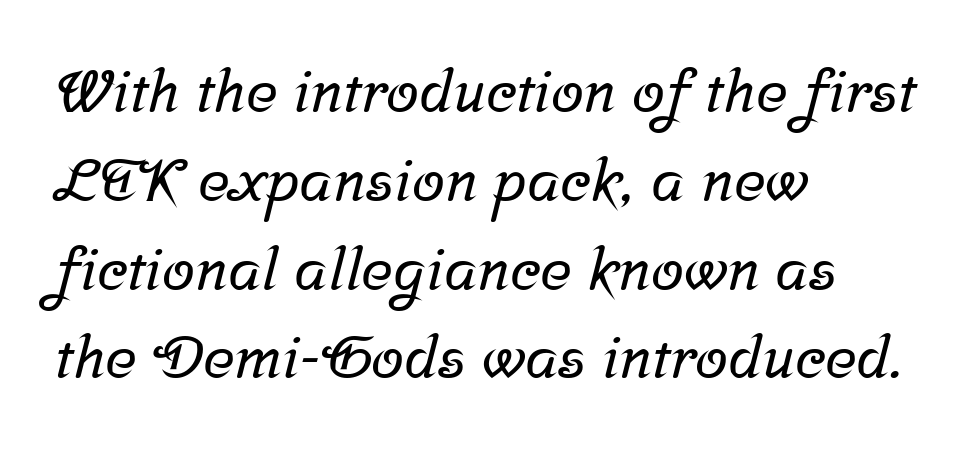
The image shows 60 px text type; set left-aligned, normal line spacing (1.48x), normal letter spacing, not underlined; low stroke contrast and a medium x-height.
